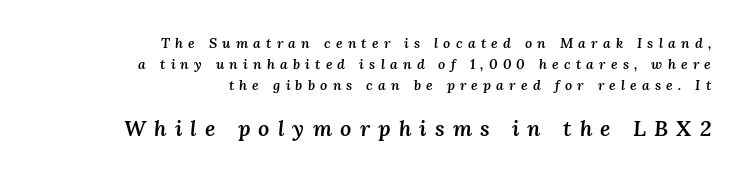
The image shows 22 px text type, italic (leaning right); set right-aligned, normal line spacing (1.49x), unusually wide letter spacing (+0.37 em), not underlined; the second (bottom) block is 1.57x larger.
